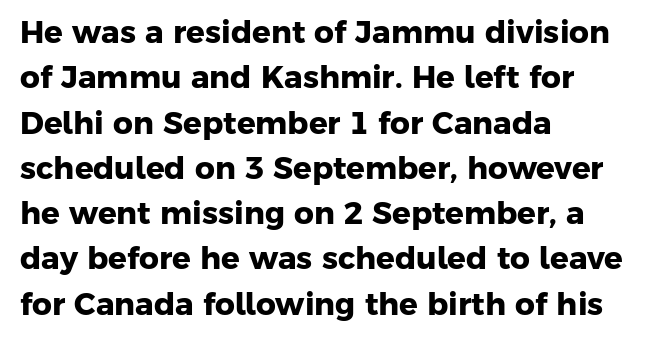
The designer left line spacing at the default. Alignment: flush left. Weight check: bold — yes, fully. Is the letter spacing exaggerated? No — it looks like the ordinary default. The passage shown is typed in a proportional face where columns would drift.
